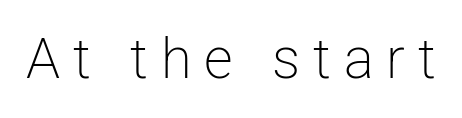
The image shows 56 px light sans-serif type, upright; set unusually wide letter spacing (+0.23 em), not underlined; low stroke contrast and a medium x-height.
